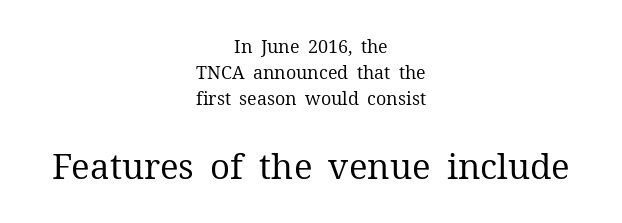
Q: Is the text bold? A: No.
Q: Is the text italic (slanted)? A: No, it is upright.
Q: Is the typeface a serif or a sans-serif typeface? A: Serif.
Q: Is the text underlined? A: No.
Q: How is the paragraph aligned? A: Centered.
Q: Is the spacing between letters normal or unusually wide? A: Normal.
Q: Is the spacing between lines tight, normal or loose? A: Normal.
Q: Which block of text is set in a larger size, the first (top) or the second (bottom)? A: The second (bottom) one.
Q: Width (condensed, normal, or wide)? A: Normal.
Q: Stroke contrast? A: Medium.
Q: x-height? A: Medium.
Q: Monospaced? A: No.
